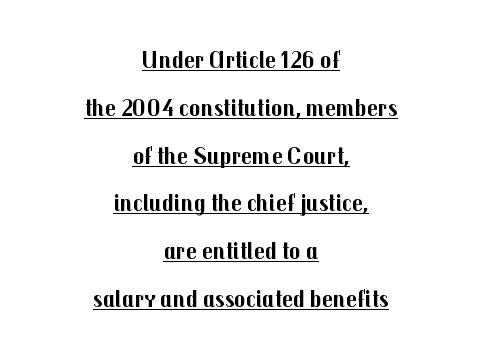
The image shows 24 px bold type, upright; set centered, loose line spacing (1.99x), normal letter spacing, underlined.
